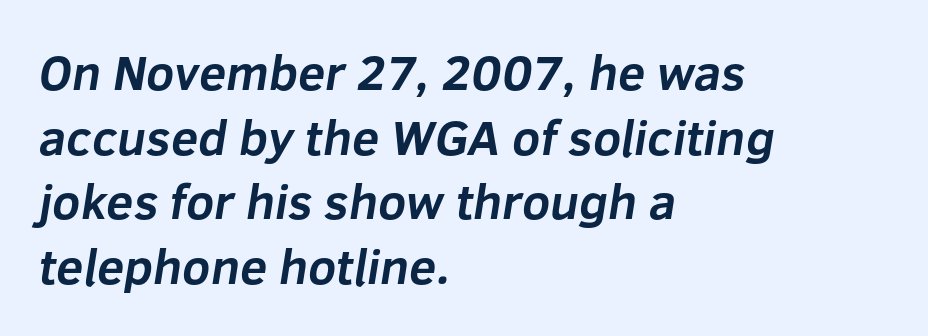
The image shows 49 px bold sans-serif type; set left-aligned, normal line spacing (1.32x), normal letter spacing, not underlined; low stroke contrast and a medium x-height.
